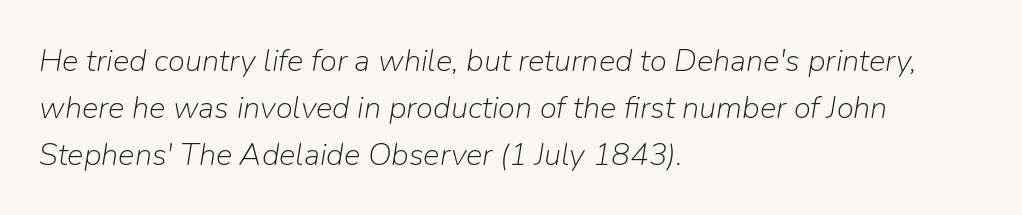
{"italic": "yes", "lean": "right", "slant_degrees": 9, "bold": "no", "weight": "light", "width": "normal", "stroke_contrast": "low", "x_height": "medium", "monospaced": "no", "underline": "no", "align": "left", "line_spacing": "normal", "line_spacing_ratio": 1.51, "letter_spacing": "normal", "letter_spacing_em": 0.0, "glyph_px": 31}
